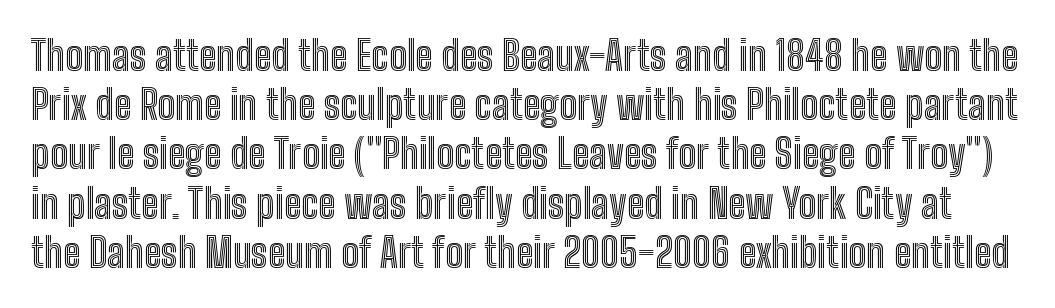
Q: Is the text italic (slanted)? A: No, it is upright.
Q: Is the text underlined? A: No.
Q: Is the spacing between letters normal or unusually wide? A: Normal.
Q: Width (condensed, normal, or wide)? A: Condensed.
Q: x-height? A: Medium.
Q: Monospaced? A: No.
